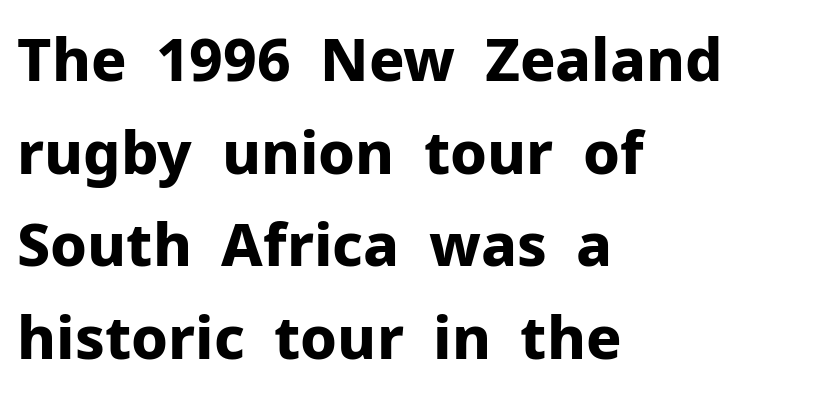
The image shows 59 px bold sans-serif type, upright; set left-aligned, normal line spacing (1.57x), normal letter spacing, not underlined; low stroke contrast and a medium x-height.
